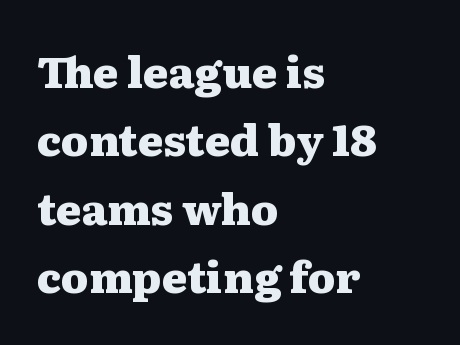
The image shows 43 px heavy, wide serif type, upright; set left-aligned, normal line spacing (1.59x), normal letter spacing, not underlined; medium stroke contrast and a medium x-height.
